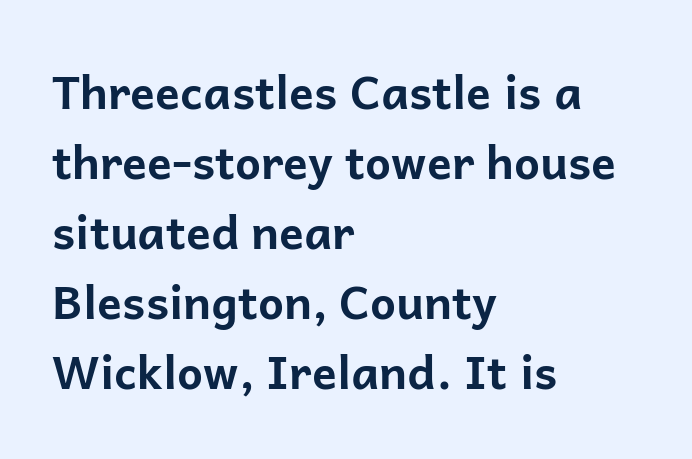
Q: Is the text bold? A: Yes.
Q: Is the text italic (slanted)? A: No, it is upright.
Q: Is the typeface a serif or a sans-serif typeface? A: Sans-serif.
Q: Is the text underlined? A: No.
Q: How is the paragraph aligned? A: Left-aligned.
Q: Is the spacing between letters normal or unusually wide? A: Normal.
Q: Is the spacing between lines tight, normal or loose? A: Normal.
Q: Width (condensed, normal, or wide)? A: Normal.
Q: Stroke contrast? A: Low.
Q: x-height? A: Medium.
Q: Monospaced? A: No.
